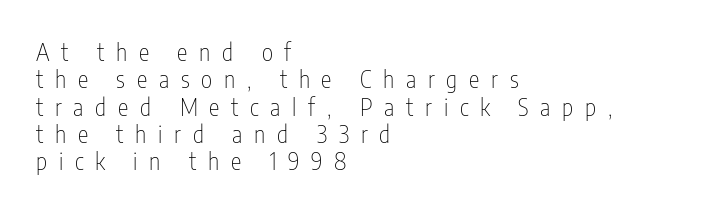
Q: Is the text bold? A: No.
Q: Is the text italic (slanted)? A: No, it is upright.
Q: Is the text underlined? A: No.
Q: How is the paragraph aligned? A: Left-aligned.
Q: Is the spacing between letters normal or unusually wide? A: Unusually wide.
Q: Is the spacing between lines tight, normal or loose? A: Tight.
